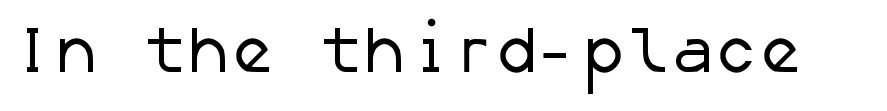
{"serif": "no", "bold": "no", "weight": "regular", "width": "normal", "stroke_contrast": "low", "x_height": "medium", "underline": "no", "letter_spacing": "normal", "letter_spacing_em": 0.0, "glyph_px": 66}
